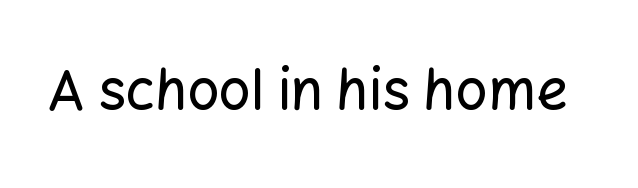
The letters carry no serifs — their stems end cleanly without finishing strokes. Words appear dense and cohesive because spacing is normal. Spacing verdict: proportional, widths tailored to each character. No italicization has been applied; the sample stays upright. The strip under each line holds only bare page.
